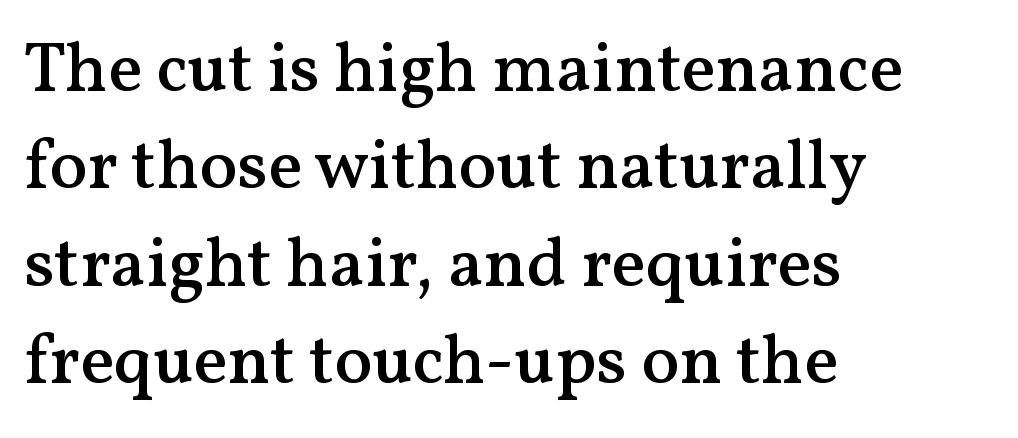
Q: Is the text bold? A: Semi-bold.
Q: Is the text italic (slanted)? A: No, it is upright.
Q: Is the typeface a serif or a sans-serif typeface? A: Serif.
Q: Is the text underlined? A: No.
Q: How is the paragraph aligned? A: Left-aligned.
Q: Is the spacing between letters normal or unusually wide? A: Normal.
Q: Is the spacing between lines tight, normal or loose? A: Normal.
Q: Width (condensed, normal, or wide)? A: Normal.
Q: Stroke contrast? A: Medium.
Q: x-height? A: Medium.
Q: Monospaced? A: No.
